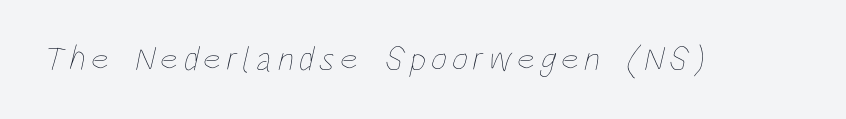
Varying glyph widths throughout — classic text-font behaviour. Is the stroke heavy? The answer is a plain regular-or-lighter. Descenders are the only things crossing below the line.
